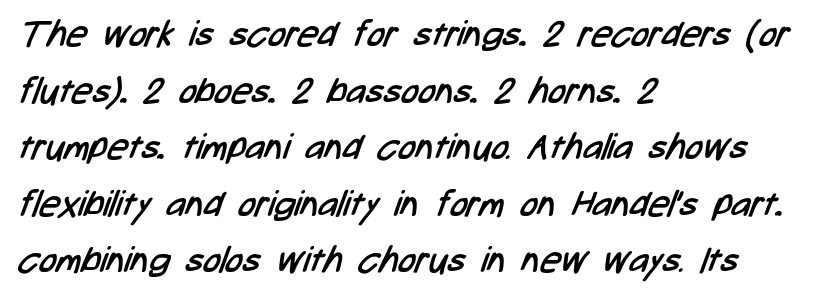
The image shows 36 px regular-weight, condensed sans-serif type; set left-aligned, normal line spacing (1.57x), normal letter spacing, not underlined; low stroke contrast and a medium x-height.
